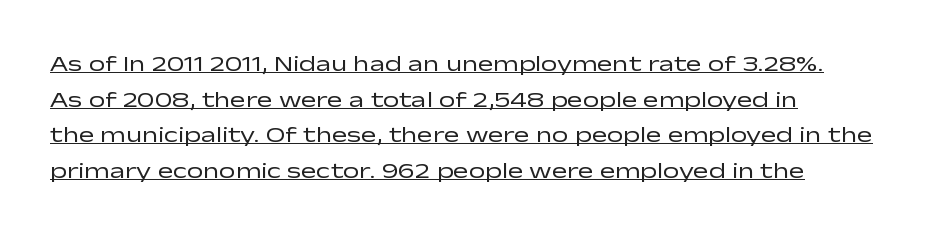
{"italic": "no", "bold": "no", "underline": "yes", "align": "left", "line_spacing": "normal", "line_spacing_ratio": 1.55, "letter_spacing": "normal", "letter_spacing_em": 0.0, "glyph_px": 23}
